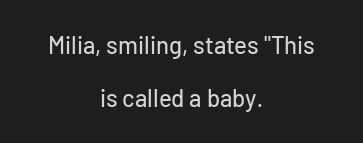
This sample uses plain, unmodified letter spacing. What's the leading like? Stretched, with rows far apart. Alignment: centered. Designer's note — italics off, roman on. Just letters on the line, the space beneath them empty.
